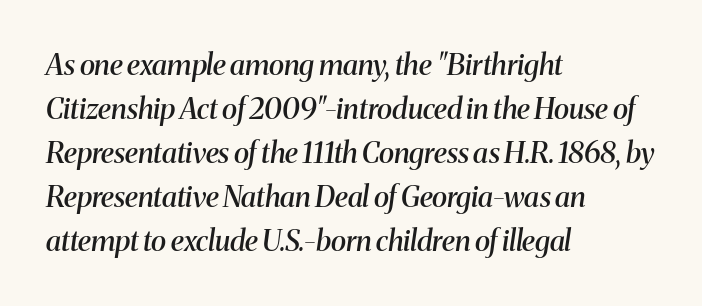
Q: Is the text bold? A: Semi-bold.
Q: Is the text italic (slanted)? A: Yes, it leans right by about 8 degrees.
Q: Is the typeface a serif or a sans-serif typeface? A: Serif.
Q: Is the text underlined? A: No.
Q: How is the paragraph aligned? A: Left-aligned.
Q: Is the spacing between letters normal or unusually wide? A: Normal.
Q: Is the spacing between lines tight, normal or loose? A: Normal.
Q: Width (condensed, normal, or wide)? A: Normal.
Q: Stroke contrast? A: Medium.
Q: x-height? A: Medium.
Q: Monospaced? A: No.
